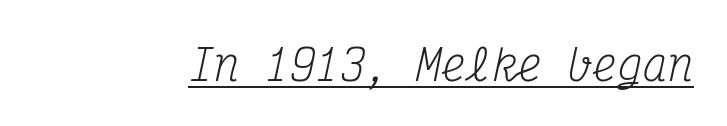
Q: Is the text bold? A: No.
Q: Is the text italic (slanted)? A: Yes, it leans right by about 12 degrees.
Q: Is the typeface a serif or a sans-serif typeface? A: Serif.
Q: Is the text underlined? A: Yes.
Q: Is the spacing between letters normal or unusually wide? A: Normal.
Q: Width (condensed, normal, or wide)? A: Condensed.
Q: Stroke contrast? A: Medium.
Q: x-height? A: Medium.
Q: Monospaced? A: Yes.
